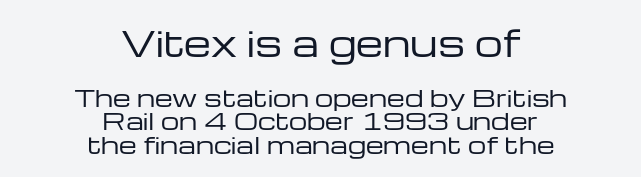
Q: Is the text bold? A: No.
Q: Is the text italic (slanted)? A: No, it is upright.
Q: Is the typeface a serif or a sans-serif typeface? A: Sans-serif.
Q: Is the text underlined? A: No.
Q: How is the paragraph aligned? A: Centered.
Q: Is the spacing between letters normal or unusually wide? A: Normal.
Q: Is the spacing between lines tight, normal or loose? A: Tight.
Q: Which block of text is set in a larger size, the first (top) or the second (bottom)? A: The first (top) one.
Q: Width (condensed, normal, or wide)? A: Wide.
Q: Stroke contrast? A: Low.
Q: x-height? A: Medium.
Q: Monospaced? A: No.
